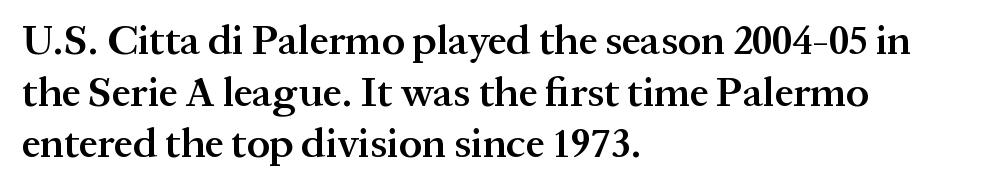
The image shows 42 px semibold serif type, upright; set left-aligned, line spacing 1.23x, normal letter spacing, not underlined; medium stroke contrast and a medium x-height.
